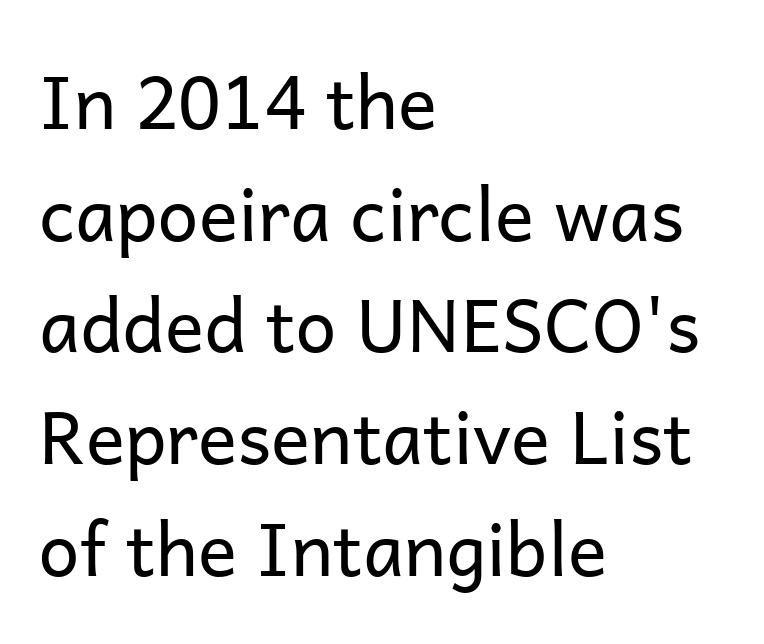
Q: Is the text bold? A: No.
Q: Is the text italic (slanted)? A: No, it is upright.
Q: Is the typeface a serif or a sans-serif typeface? A: Sans-serif.
Q: Is the text underlined? A: No.
Q: How is the paragraph aligned? A: Left-aligned.
Q: Is the spacing between letters normal or unusually wide? A: Normal.
Q: Is the spacing between lines tight, normal or loose? A: Normal.
Q: Width (condensed, normal, or wide)? A: Normal.
Q: Stroke contrast? A: Low.
Q: x-height? A: Medium.
Q: Monospaced? A: No.
